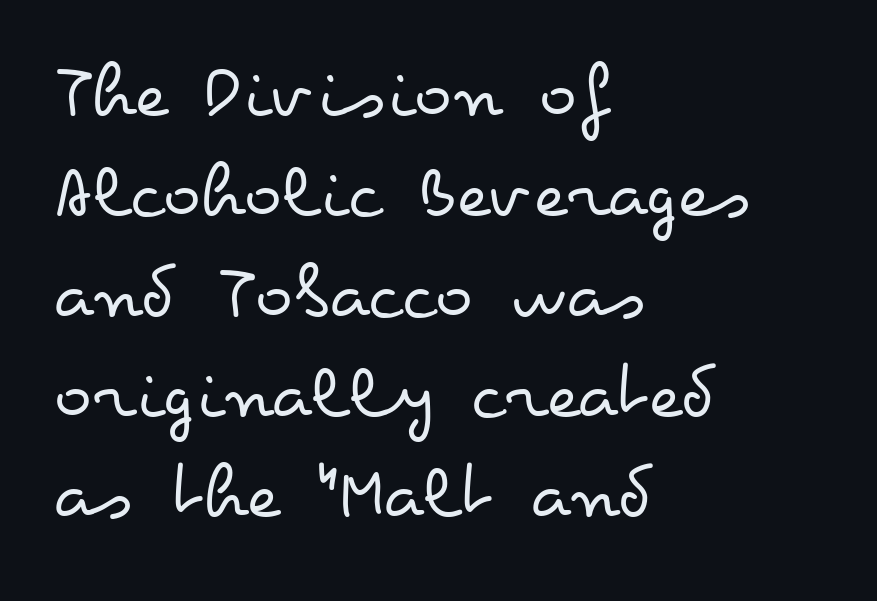
{"italic": "no", "bold": "no", "weight": "regular", "width": "wide", "stroke_contrast": "low", "x_height": "small", "monospaced": "no", "underline": "no", "align": "left", "line_spacing": "normal", "line_spacing_ratio": 1.27, "letter_spacing": "normal", "letter_spacing_em": 0.0, "glyph_px": 79}
